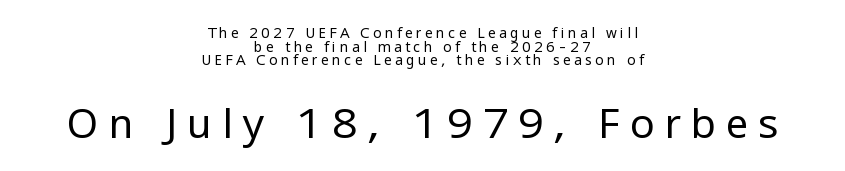
Bigger letters appear in the bottom chunk; the top chunk is reduced. You can tell it's not italic because the verticals are truly vertical. Short note: letters widely spaced. A bare baseline throughout the passage. Horizontal bands of white between lines are thin slivers.
